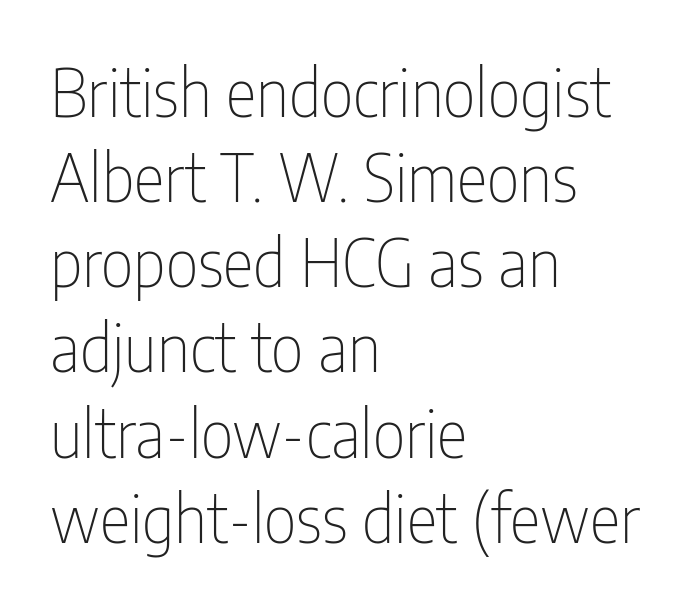
{"serif": "no", "italic": "no", "bold": "no", "weight": "thin", "width": "condensed", "stroke_contrast": "low", "x_height": "medium", "monospaced": "no", "underline": "no", "align": "left", "line_spacing": "normal", "line_spacing_ratio": 1.31, "letter_spacing": "normal", "letter_spacing_em": 0.0, "glyph_px": 65}
